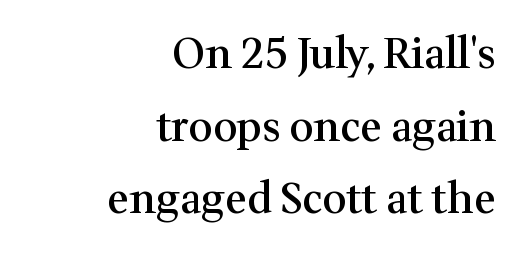
Q: Is the text bold? A: Semi-bold.
Q: Is the text italic (slanted)? A: No, it is upright.
Q: Is the typeface a serif or a sans-serif typeface? A: Serif.
Q: Is the text underlined? A: No.
Q: How is the paragraph aligned? A: Right-aligned.
Q: Is the spacing between letters normal or unusually wide? A: Normal.
Q: Width (condensed, normal, or wide)? A: Normal.
Q: Stroke contrast? A: Medium.
Q: x-height? A: Medium.
Q: Monospaced? A: No.
